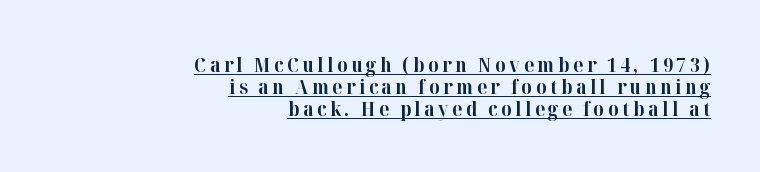
The strokes are fattened all the way to bold. The text block is weighted toward the right margin, trailing off unevenly leftward. The lettering is marked with a stroke running underneath it. Regarding leading, the lines here are crowded together. Designer's note — italics off, roman on.
